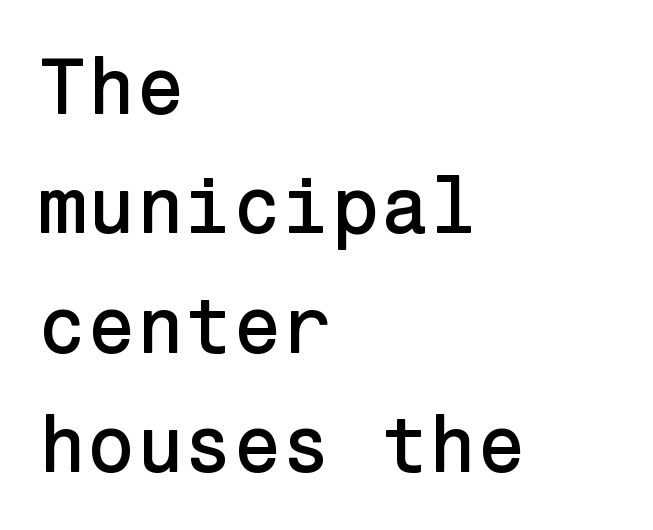
The image shows 79 px sans-serif type, upright; set left-aligned, normal line spacing (1.51x), normal letter spacing, not underlined; low stroke contrast and a medium x-height.
